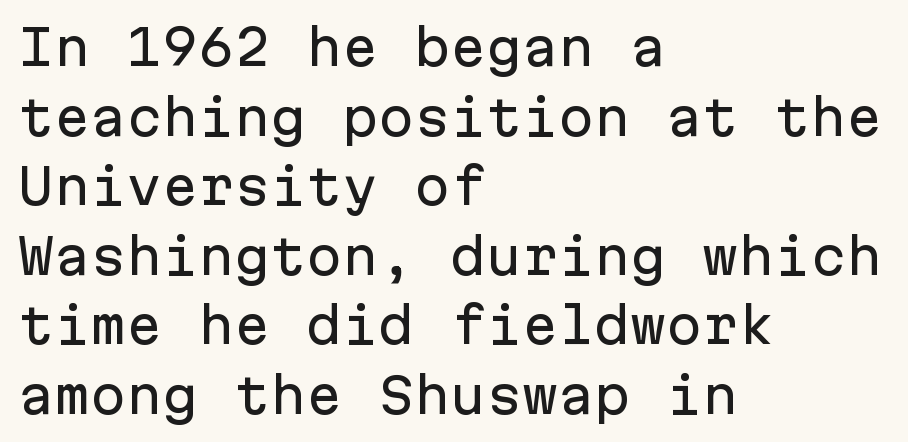
The image shows 48 px sans-serif type, upright, monospaced; set left-aligned, normal line spacing (1.45x), normal letter spacing, not underlined; low stroke contrast and a medium x-height.
